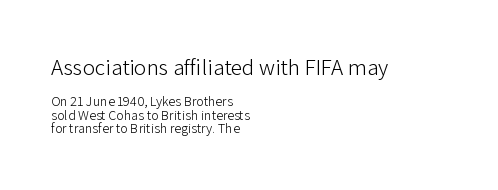
All the whitespace from short lines collects on the right. Only glyphs here, with clear space below each row. A roman cut, with each character standing at attention. Stroke thickness stays within the range of a standard reading face or lighter. Closely set lines give the paragraph a compact silhouette. The horizontal fit of the characters is conventional and even.
